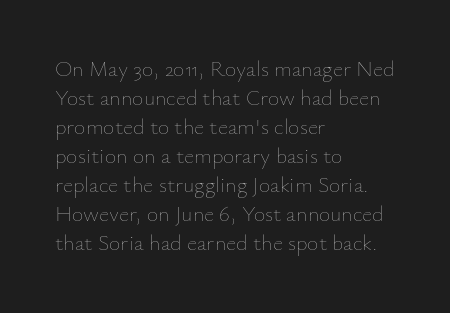
The image shows 22 px text type, upright; set left-aligned, normal line spacing (1.32x), normal letter spacing, not underlined.
